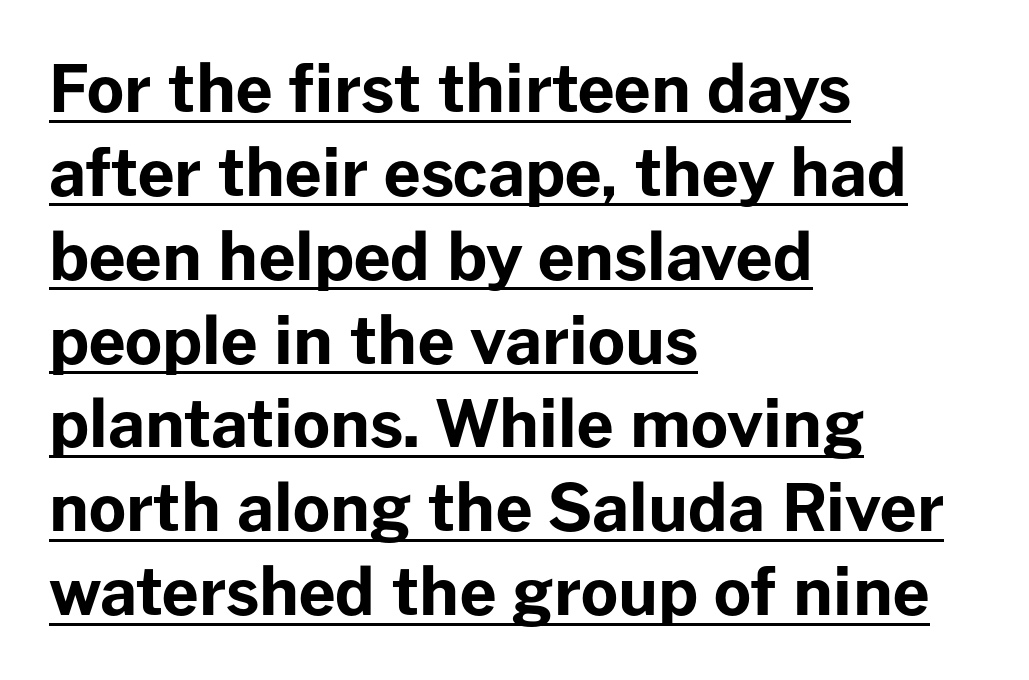
{"serif": "no", "italic": "no", "bold": "yes", "weight": "bold", "width": "normal", "stroke_contrast": "low", "x_height": "medium", "monospaced": "no", "underline": "yes", "align": "left", "line_spacing": "normal", "line_spacing_ratio": 1.29, "letter_spacing": "normal", "letter_spacing_em": 0.0, "glyph_px": 65}
